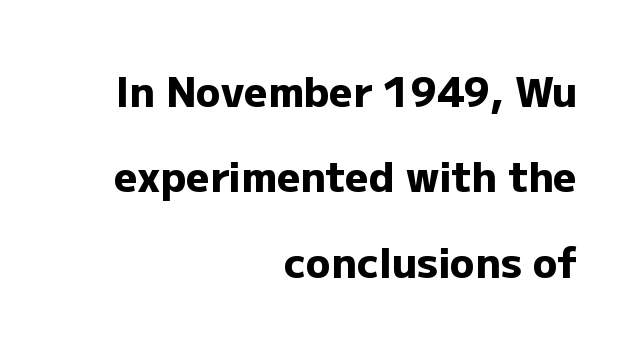
Q: Is the text bold? A: Yes.
Q: Is the text italic (slanted)? A: No, it is upright.
Q: Is the typeface a serif or a sans-serif typeface? A: Sans-serif.
Q: Is the text underlined? A: No.
Q: How is the paragraph aligned? A: Right-aligned.
Q: Is the spacing between letters normal or unusually wide? A: Normal.
Q: Is the spacing between lines tight, normal or loose? A: Loose.
Q: Width (condensed, normal, or wide)? A: Normal.
Q: Stroke contrast? A: Low.
Q: x-height? A: Medium.
Q: Monospaced? A: No.
